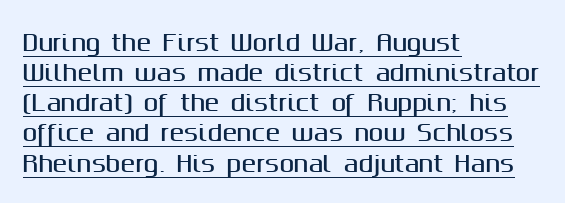
The image shows 22 px text type, upright; set left-aligned, normal line spacing (1.37x), normal letter spacing, underlined.
